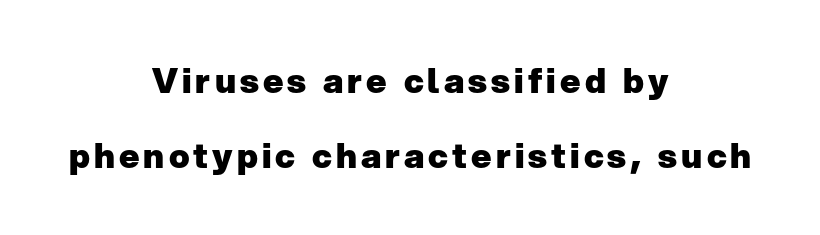
The image shows 34 px heavy sans-serif type, upright; set centered, loose line spacing (2.2x), not underlined; low stroke contrast and a medium x-height.
